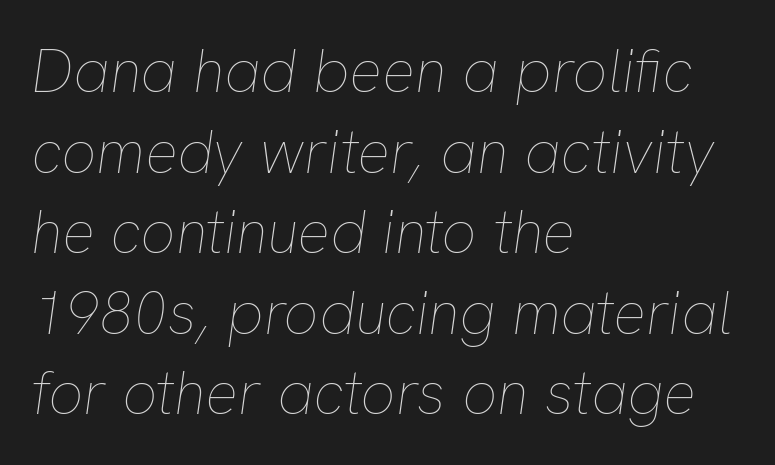
{"italic": "yes", "lean": "right", "slant_degrees": 8, "bold": "no", "weight": "thin", "width": "normal", "stroke_contrast": "low", "x_height": "medium", "monospaced": "no", "underline": "no", "align": "left", "line_spacing": "normal", "line_spacing_ratio": 1.32, "letter_spacing": "normal", "letter_spacing_em": 0.0, "glyph_px": 61}
